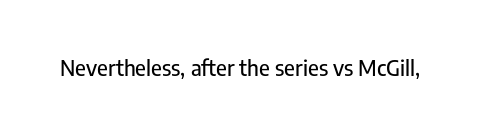
The image shows 22 px text type, upright; set normal letter spacing, not underlined.
